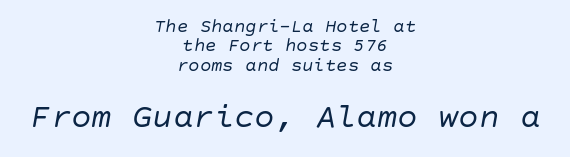
The image shows 34 px regular-weight type, italic (leaning right); set centered, tight line spacing (1.02x), normal letter spacing, not underlined; the second (bottom) block is 1.79x larger; low stroke contrast and a large x-height.
